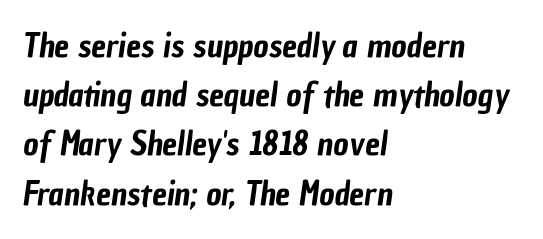
The image shows 33 px condensed sans-serif type; set left-aligned, normal line spacing (1.49x), normal letter spacing, not underlined; low stroke contrast and a medium x-height.
